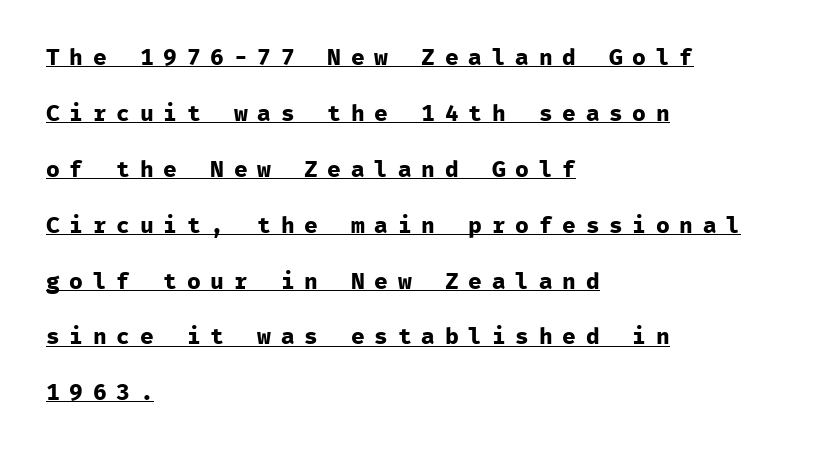
Q: Is the text bold? A: Yes.
Q: Is the text italic (slanted)? A: No, it is upright.
Q: Is the text underlined? A: Yes.
Q: How is the paragraph aligned? A: Left-aligned.
Q: Is the spacing between letters normal or unusually wide? A: Unusually wide.
Q: Is the spacing between lines tight, normal or loose? A: Loose.
